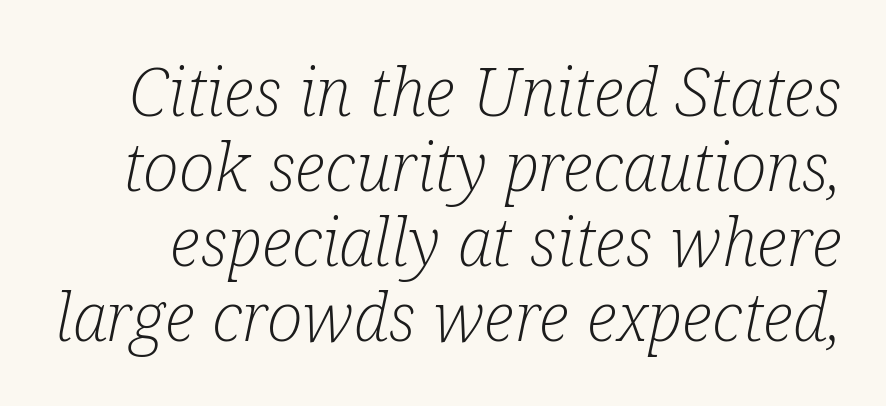
The image shows 67 px light, condensed serif type, italic (leaning right); set tight line spacing (1.12x), normal letter spacing, not underlined; low stroke contrast and a medium x-height.
